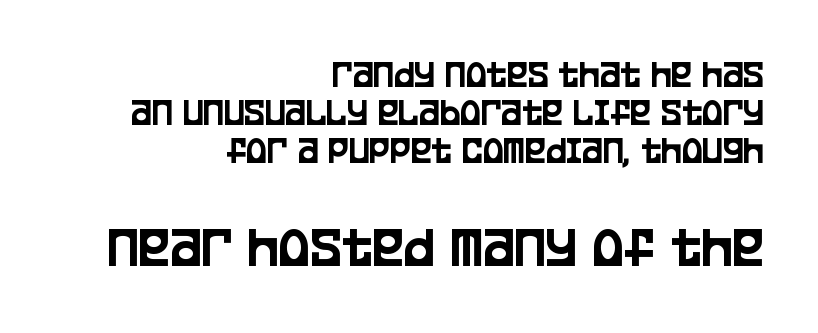
The image shows 59 px condensed sans-serif type, upright; set right-aligned, tight line spacing (0.98x), normal letter spacing, not underlined; the second (bottom) block is 1.51x larger; low stroke contrast and a large x-height.
